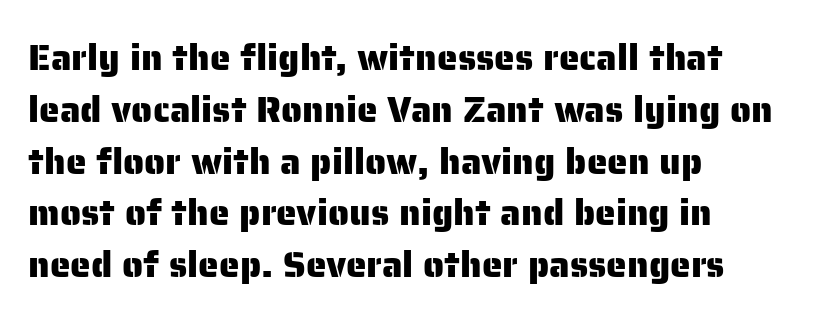
Stroke terminals: plain, sans-serif. Has an underline been added? It has not. Casual observation: everything's shoved over to the left. Each letter keeps its own natural width here, so spacing adapts to shape. Letter spacing: default.
